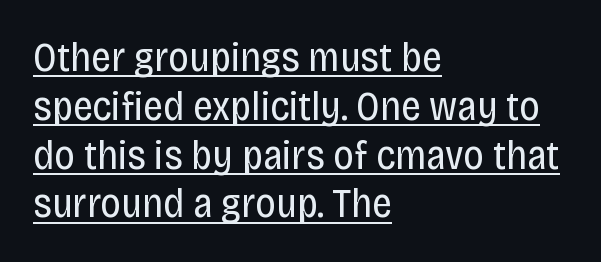
Q: Is the text bold? A: No.
Q: Is the text italic (slanted)? A: No, it is upright.
Q: Is the typeface a serif or a sans-serif typeface? A: Sans-serif.
Q: Is the text underlined? A: Yes.
Q: How is the paragraph aligned? A: Left-aligned.
Q: Is the spacing between letters normal or unusually wide? A: Normal.
Q: Width (condensed, normal, or wide)? A: Condensed.
Q: Stroke contrast? A: Low.
Q: x-height? A: Large.
Q: Monospaced? A: No.
